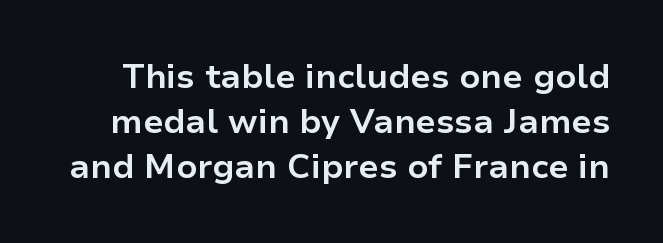
The image shows 34 px bold sans-serif type, upright; set normal line spacing (1.32x), normal letter spacing, not underlined; low stroke contrast and a medium x-height.
